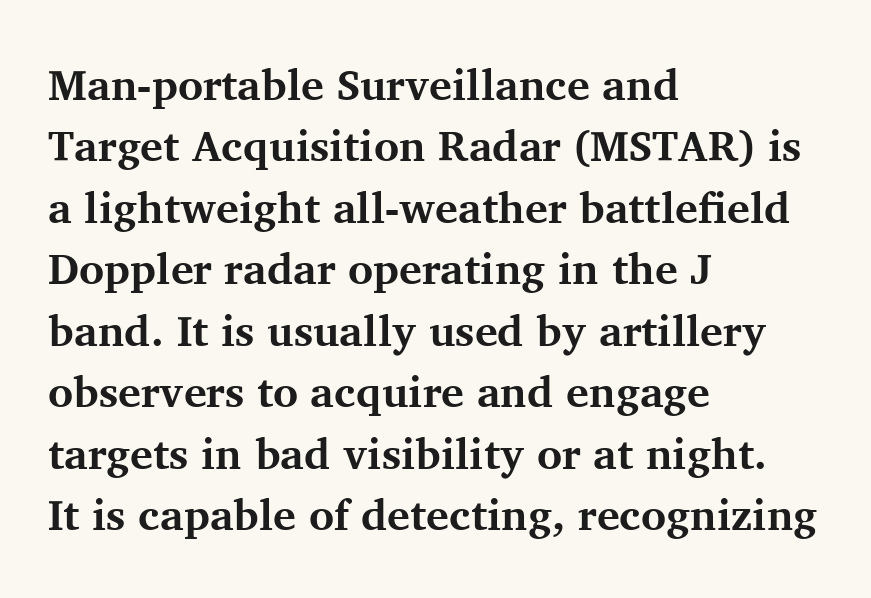
Observe the serifs anchoring each vertical stroke in this sample. Rule under the text: the space is simply empty. A dark, heavy texture on the line: the type is bold. Does extra space separate the letters? No, they use regular spacing. Every character sits straight up, as roman type does. Quick note: interline space is typical.
